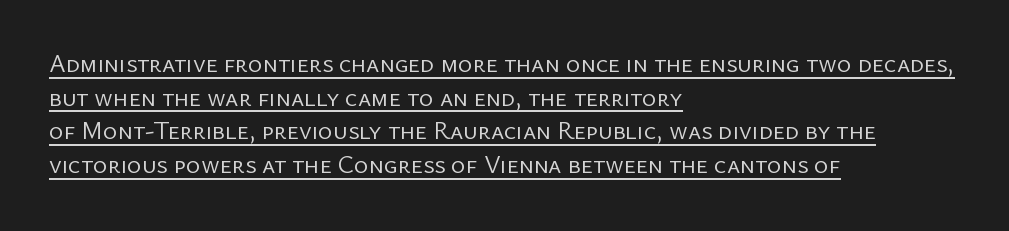
Honestly, the row spacing looks completely unremarkable. In designer terms, the underline attribute is active on this setting. You can tell it's not italic because the verticals are truly vertical. A classic flush-left, rag-right setting is used for this passage. The type is set solid horizontally, with unmodified tracking.
